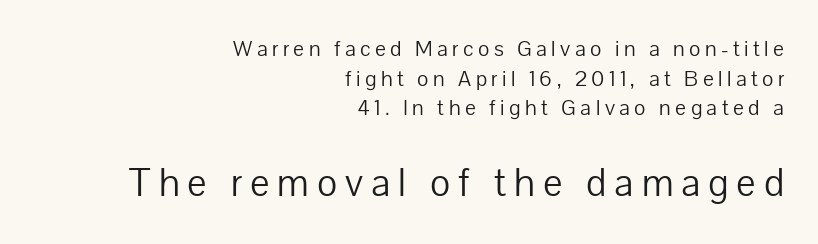
Q: Is the text bold? A: No.
Q: Is the text italic (slanted)? A: No, it is upright.
Q: Is the typeface a serif or a sans-serif typeface? A: Sans-serif.
Q: Is the text underlined? A: No.
Q: How is the paragraph aligned? A: Right-aligned.
Q: Is the spacing between lines tight, normal or loose? A: Normal.
Q: Which block of text is set in a larger size, the first (top) or the second (bottom)? A: The second (bottom) one.
Q: Width (condensed, normal, or wide)? A: Normal.
Q: Stroke contrast? A: Low.
Q: x-height? A: Medium.
Q: Monospaced? A: No.
